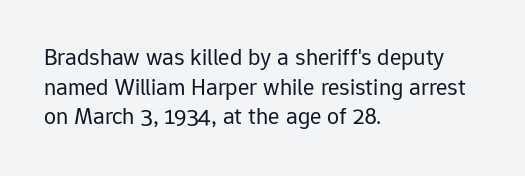
Words appear dense and cohesive because spacing is normal. Stem width sits at or under what a default text font uses. Honestly, there is no underline to notice here at all. The lettering stays uniformly vertical, giving the passage a roman look.
